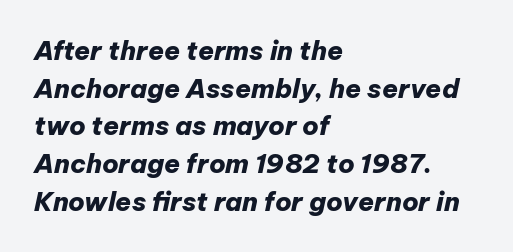
Q: Is the text bold? A: Yes.
Q: Is the text italic (slanted)? A: Yes, it leans right by about 12 degrees.
Q: Is the text underlined? A: No.
Q: How is the paragraph aligned? A: Left-aligned.
Q: Is the spacing between letters normal or unusually wide? A: Normal.
Q: Is the spacing between lines tight, normal or loose? A: Normal.
